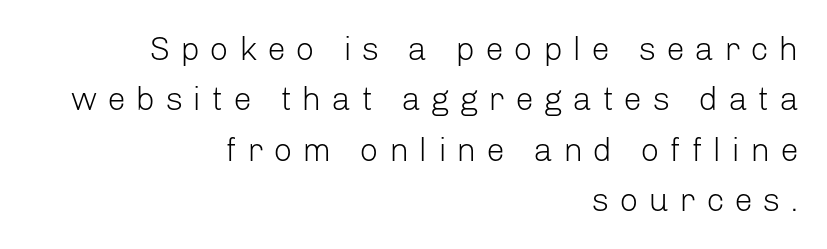
Q: Is the text bold? A: No.
Q: Is the text italic (slanted)? A: No, it is upright.
Q: Is the typeface a serif or a sans-serif typeface? A: Sans-serif.
Q: Is the text underlined? A: No.
Q: How is the paragraph aligned? A: Right-aligned.
Q: Is the spacing between letters normal or unusually wide? A: Unusually wide.
Q: Is the spacing between lines tight, normal or loose? A: Normal.
Q: Width (condensed, normal, or wide)? A: Normal.
Q: Stroke contrast? A: Low.
Q: x-height? A: Medium.
Q: Monospaced? A: No.
